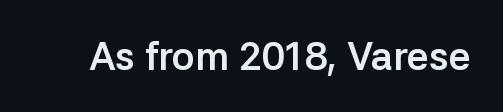
{"serif": "no", "italic": "no", "bold": "yes", "weight": "semibold", "width": "normal", "stroke_contrast": "low", "x_height": "medium", "monospaced": "no", "underline": "no", "letter_spacing": "normal", "letter_spacing_em": 0.0, "glyph_px": 39}
